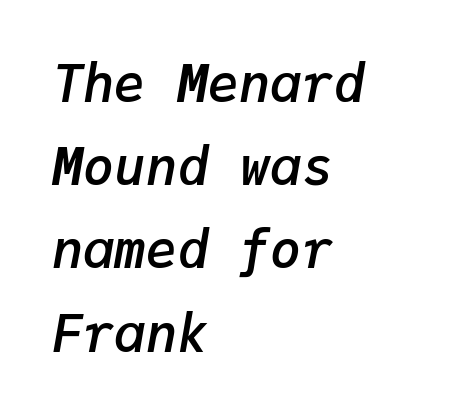
{"italic": "yes", "lean": "right", "slant_degrees": 9, "bold": "semi", "weight": "semibold", "width": "normal", "stroke_contrast": "low", "x_height": "medium", "monospaced": "yes", "underline": "no", "align": "left", "line_spacing": "normal", "line_spacing_ratio": 1.6, "letter_spacing": "normal", "letter_spacing_em": 0.0, "glyph_px": 52}
